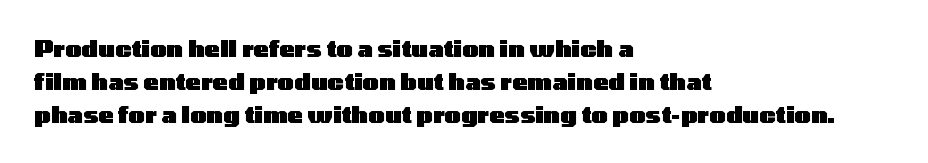
This sample keeps an unexceptional amount of space between lines. Strokes here are thick enough to call this a true bold. A student would call this left alignment; a typographer would say flush left, rag right. You can tell it's not italic because the verticals are truly vertical.
